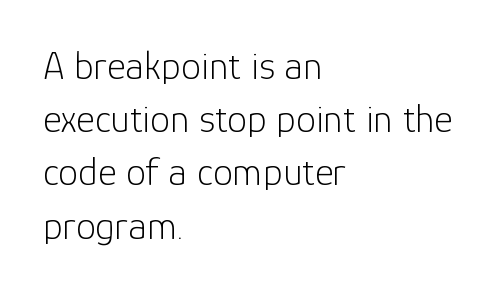
Nothing sits at the stroke ends, so this counts as sans-serif. Nothing unusual about the tracking: characters are spaced as the font intends. The gap between lines stays unmarked. The leading is moderate, giving the passage an even texture.
